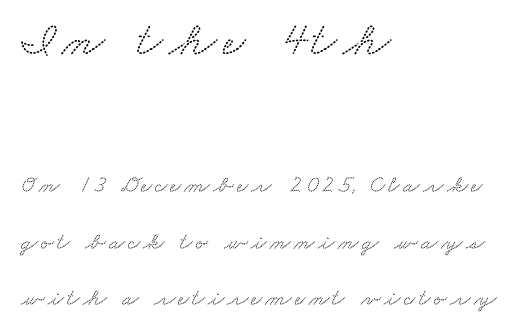
Nobody drew a line under any word here. Each letter's strokes conclude with small projecting serifs. Which of the two is more prominent by size? The first, at the top. The setting favours the left margin, as ordinary paragraphs usually do.
